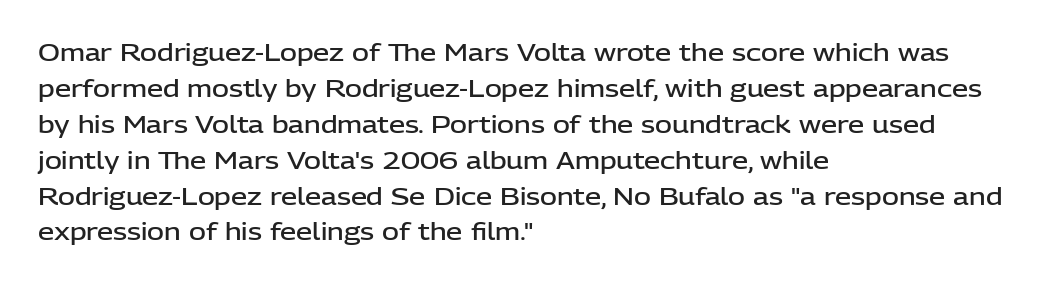
Q: Is the text bold? A: Semi-bold.
Q: Is the text italic (slanted)? A: No, it is upright.
Q: Is the text underlined? A: No.
Q: How is the paragraph aligned? A: Left-aligned.
Q: Is the spacing between letters normal or unusually wide? A: Normal.
Q: Is the spacing between lines tight, normal or loose? A: Normal.
